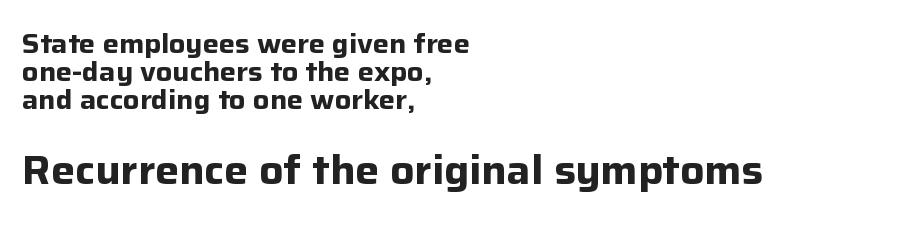
The image shows 40 px bold sans-serif type, upright; set left-aligned, tight line spacing (1.04x), normal letter spacing, not underlined; the second (bottom) block is 1.48x larger; low stroke contrast and a medium x-height.
